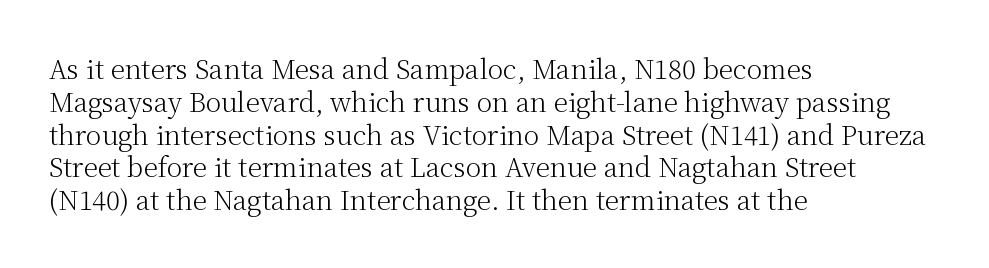
Check the space under the baseline: it is left empty. Posture: upright roman. Is the type heavy? It reads as light-to-regular instead. One-word summary of the alignment: left. The line-height multiplier appears to be the usual default.
